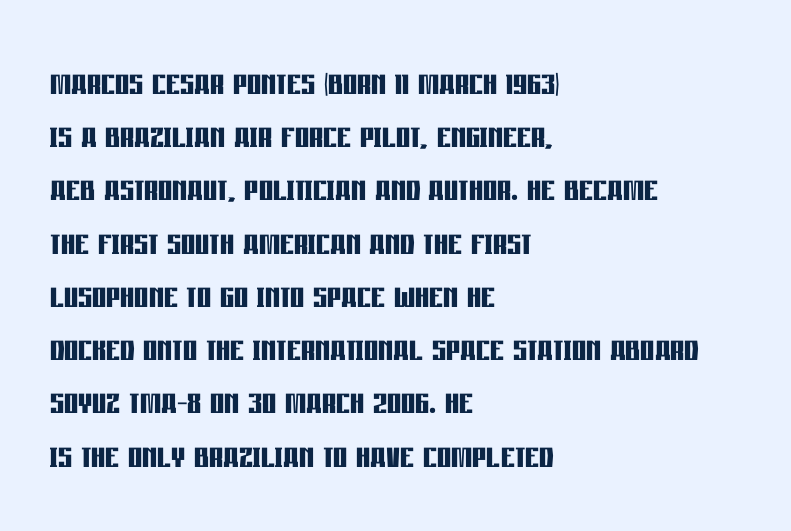
The image shows 44 px semibold, condensed sans-serif type, upright; set left-aligned, line spacing 1.21x, normal letter spacing, not underlined; low stroke contrast and a large x-height.
